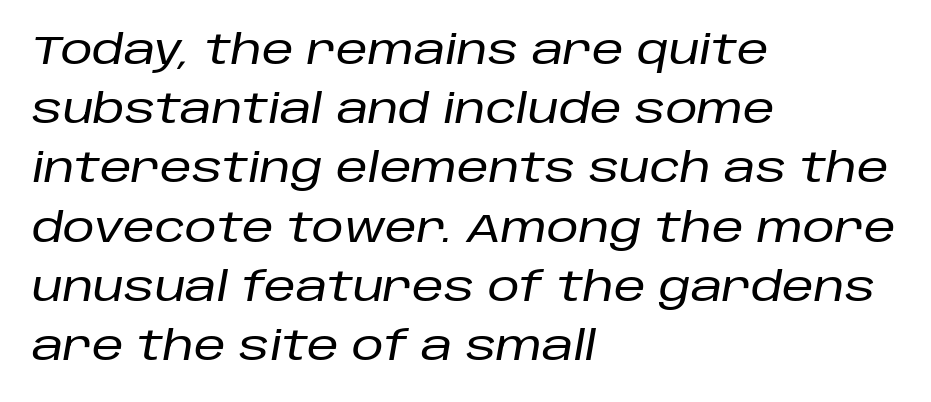
The image shows 40 px text type, italic (leaning right); set left-aligned, normal line spacing (1.48x), normal letter spacing, not underlined; low stroke contrast and a large x-height.
